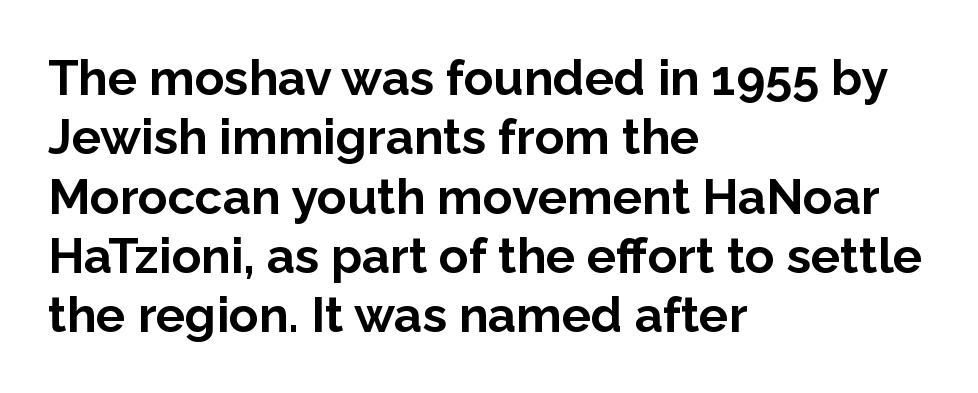
The image shows 49 px bold sans-serif type, upright; set left-aligned, line spacing 1.21x, normal letter spacing, not underlined; low stroke contrast and a medium x-height.
